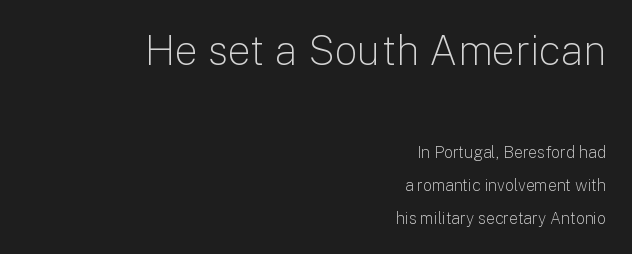
The image shows 41 px light sans-serif type, upright; set right-aligned, loose line spacing (2.04x), normal letter spacing, not underlined; the first (top) block is 2.56x larger; low stroke contrast and a medium x-height.
